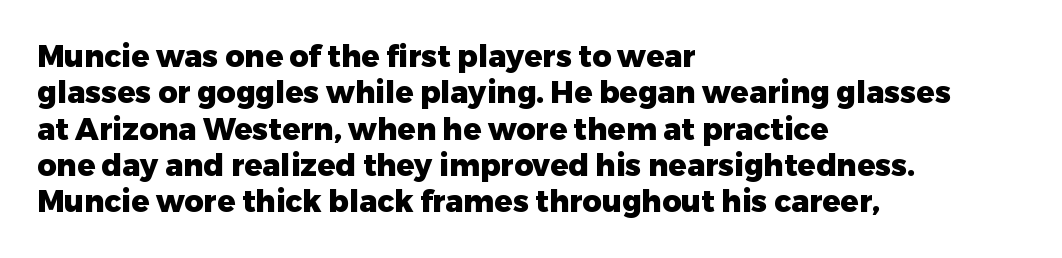
Strokes here are thick enough to call this a true bold. Nothing unusual about the tracking: characters are spaced as the font intends. Character widths vary here, with narrow letters taking less room than wide ones. The string is rendered with underlining switched off. Alignment: flush left.
